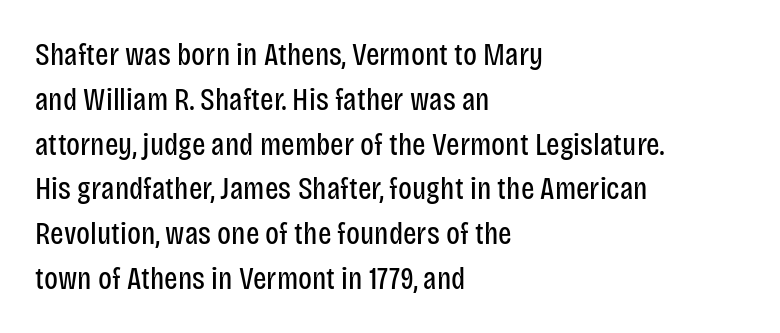
The image shows 32 px regular-weight, condensed sans-serif type, upright; set left-aligned, normal line spacing (1.4x), normal letter spacing, not underlined; low stroke contrast and a large x-height.
